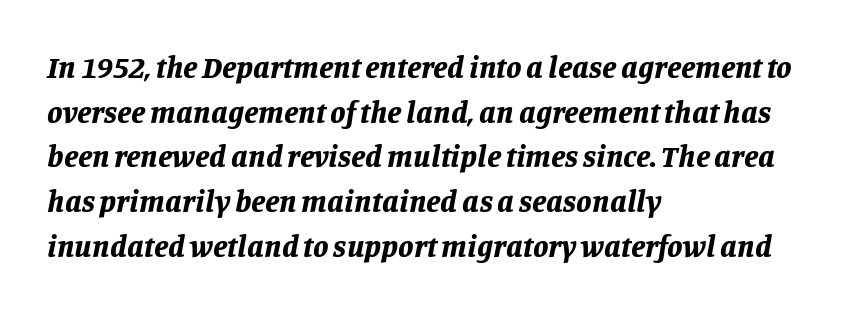
Q: Is the text bold? A: Yes.
Q: Is the text italic (slanted)? A: Yes, it leans right by about 11 degrees.
Q: Is the text underlined? A: No.
Q: How is the paragraph aligned? A: Left-aligned.
Q: Is the spacing between letters normal or unusually wide? A: Normal.
Q: Is the spacing between lines tight, normal or loose? A: Normal.
Q: Width (condensed, normal, or wide)? A: Normal.
Q: Stroke contrast? A: Low.
Q: x-height? A: Large.
Q: Monospaced? A: No.
